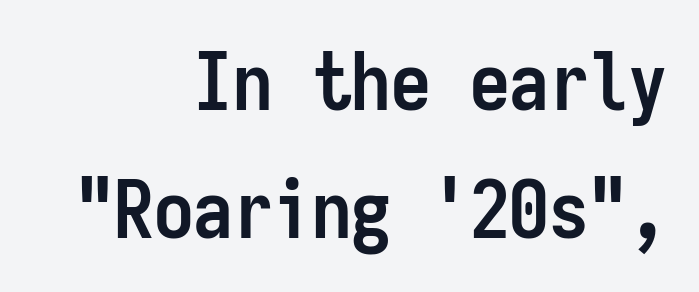
The image shows 79 px semibold, condensed sans-serif type, upright, monospaced; set right-aligned, normal line spacing (1.62x), normal letter spacing, not underlined; low stroke contrast and a medium x-height.
